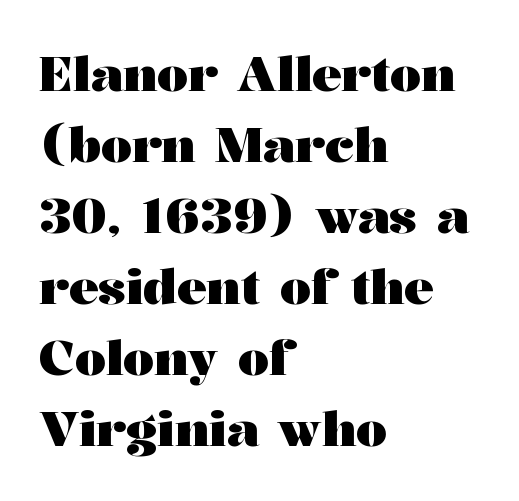
Q: Is the text bold? A: Yes.
Q: Is the text italic (slanted)? A: No, it is upright.
Q: Is the typeface a serif or a sans-serif typeface? A: Serif.
Q: Is the text underlined? A: No.
Q: How is the paragraph aligned? A: Left-aligned.
Q: Is the spacing between letters normal or unusually wide? A: Normal.
Q: Is the spacing between lines tight, normal or loose? A: Normal.
Q: Width (condensed, normal, or wide)? A: Wide.
Q: Stroke contrast? A: Medium.
Q: x-height? A: Medium.
Q: Monospaced? A: No.
